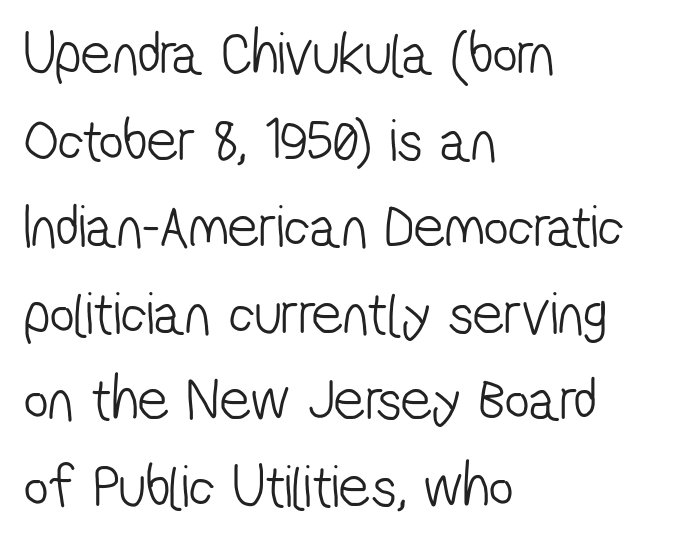
The image shows 61 px light, condensed sans-serif type; set left-aligned, normal line spacing (1.42x), normal letter spacing, not underlined; low stroke contrast and a medium x-height.
